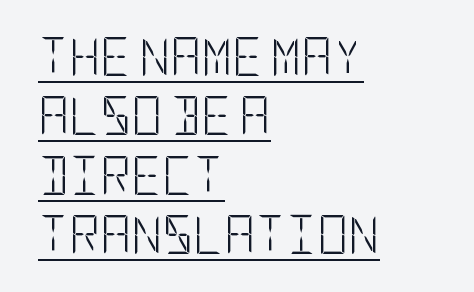
Q: Is the text bold? A: No.
Q: Is the text italic (slanted)? A: No, it is upright.
Q: Is the typeface a serif or a sans-serif typeface? A: Sans-serif.
Q: Is the text underlined? A: Yes.
Q: How is the paragraph aligned? A: Left-aligned.
Q: Is the spacing between letters normal or unusually wide? A: Normal.
Q: Is the spacing between lines tight, normal or loose? A: Normal.
Q: Width (condensed, normal, or wide)? A: Condensed.
Q: Stroke contrast? A: Low.
Q: x-height? A: Large.
